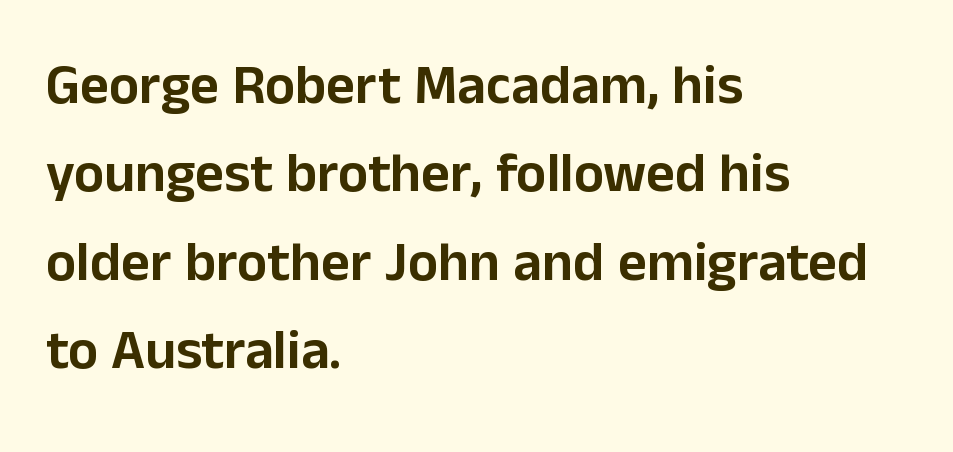
{"serif": "no", "italic": "no", "width": "normal", "stroke_contrast": "low", "x_height": "medium", "monospaced": "no", "underline": "no", "align": "left", "line_spacing": "normal", "line_spacing_ratio": 1.58, "letter_spacing": "normal", "letter_spacing_em": 0.0, "glyph_px": 56}
